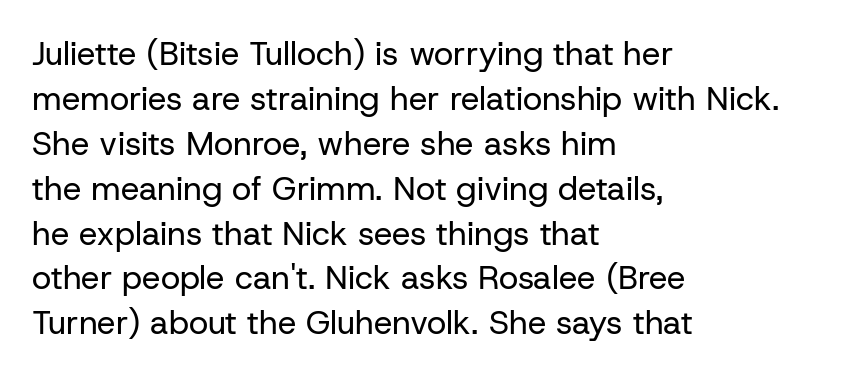
Q: Is the text bold? A: No.
Q: Is the text italic (slanted)? A: No, it is upright.
Q: Is the typeface a serif or a sans-serif typeface? A: Sans-serif.
Q: Is the text underlined? A: No.
Q: How is the paragraph aligned? A: Left-aligned.
Q: Is the spacing between letters normal or unusually wide? A: Normal.
Q: Is the spacing between lines tight, normal or loose? A: Normal.
Q: Width (condensed, normal, or wide)? A: Normal.
Q: Stroke contrast? A: Low.
Q: x-height? A: Medium.
Q: Monospaced? A: No.
